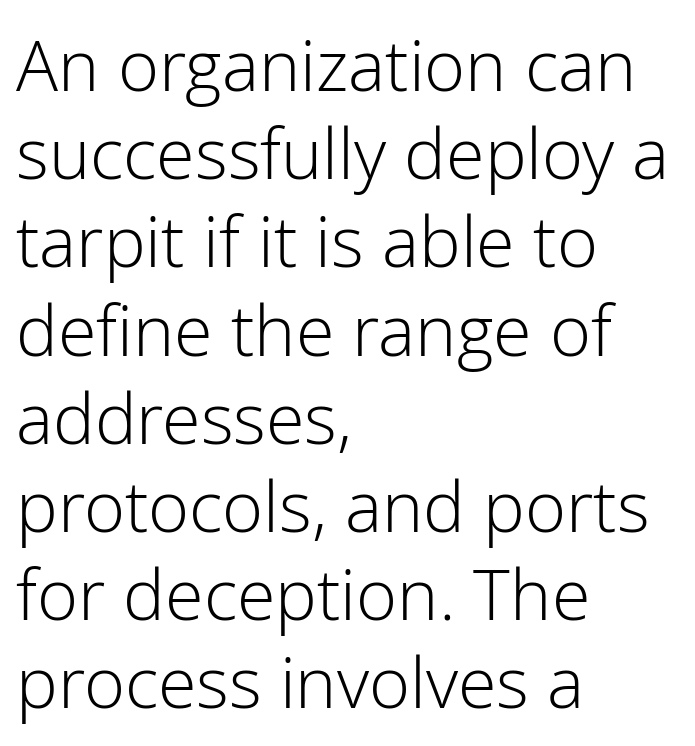
The image shows 70 px light sans-serif type, upright; set left-aligned, normal line spacing (1.26x), normal letter spacing, not underlined; low stroke contrast and a medium x-height.
